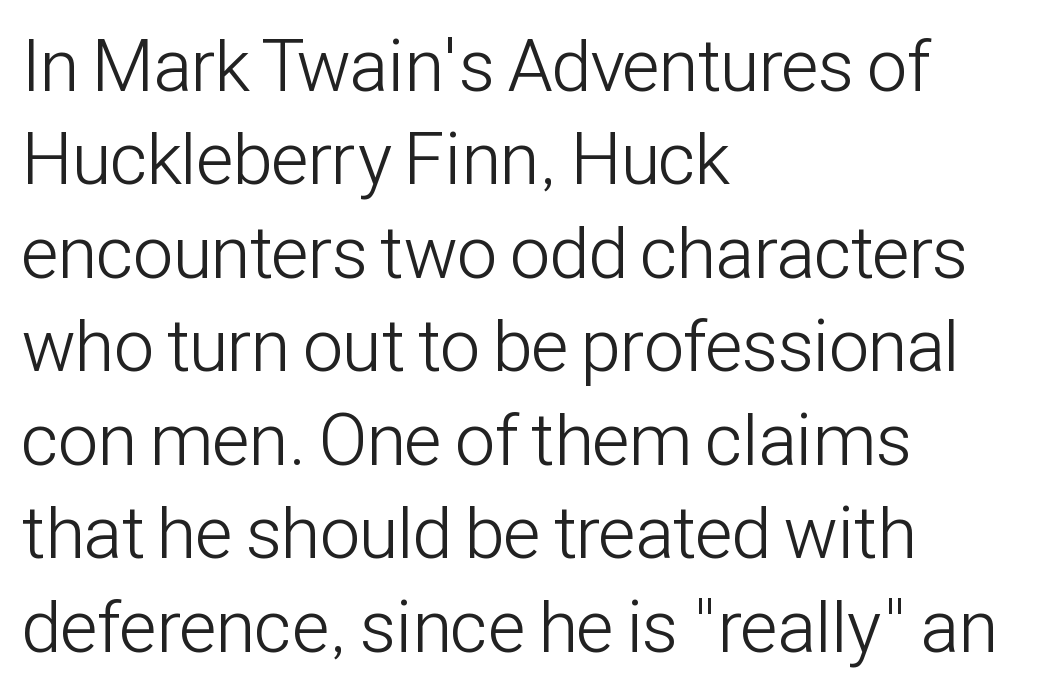
The image shows 73 px light, condensed sans-serif type, upright; set left-aligned, normal line spacing (1.28x), normal letter spacing, not underlined; low stroke contrast and a medium x-height.
